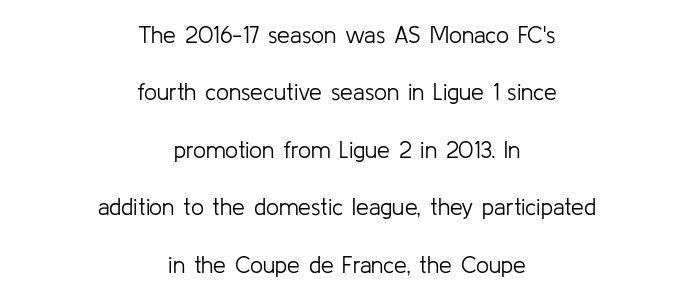
Q: Is the text bold? A: No.
Q: Is the text italic (slanted)? A: No, it is upright.
Q: Is the text underlined? A: No.
Q: How is the paragraph aligned? A: Centered.
Q: Is the spacing between letters normal or unusually wide? A: Normal.
Q: Is the spacing between lines tight, normal or loose? A: Loose.
